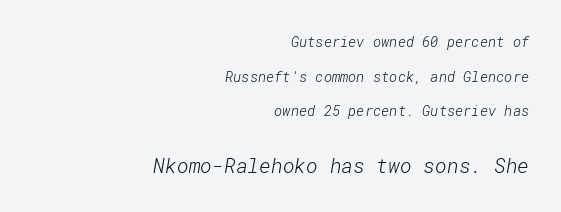
Q: Is the text bold? A: No.
Q: Is the text underlined? A: No.
Q: How is the paragraph aligned? A: Right-aligned.
Q: Is the spacing between letters normal or unusually wide? A: Normal.
Q: Is the spacing between lines tight, normal or loose? A: Loose.
Q: Which block of text is set in a larger size, the first (top) or the second (bottom)? A: The second (bottom) one.
